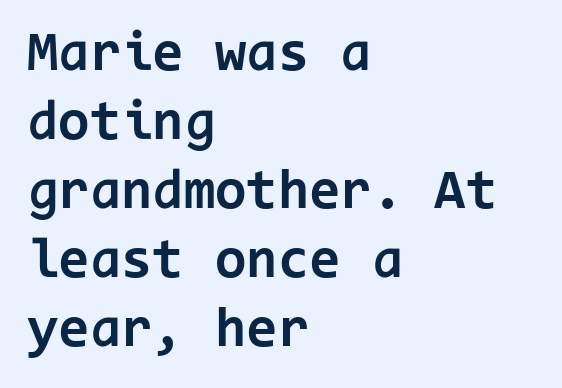
{"serif": "no", "italic": "no", "bold": "yes", "weight": "bold", "width": "normal", "stroke_contrast": "low", "x_height": "medium", "monospaced": "yes", "underline": "no", "align": "left", "line_spacing_ratio": 1.21, "letter_spacing": "normal", "letter_spacing_em": 0.0, "glyph_px": 57}
